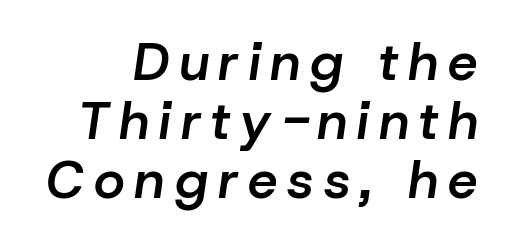
Q: Is the text bold? A: Semi-bold.
Q: Is the text italic (slanted)? A: Yes, it leans right by about 8 degrees.
Q: Is the text underlined? A: No.
Q: Is the spacing between lines tight, normal or loose? A: Tight.
Q: Width (condensed, normal, or wide)? A: Normal.
Q: Stroke contrast? A: Low.
Q: x-height? A: Medium.
Q: Monospaced? A: No.
